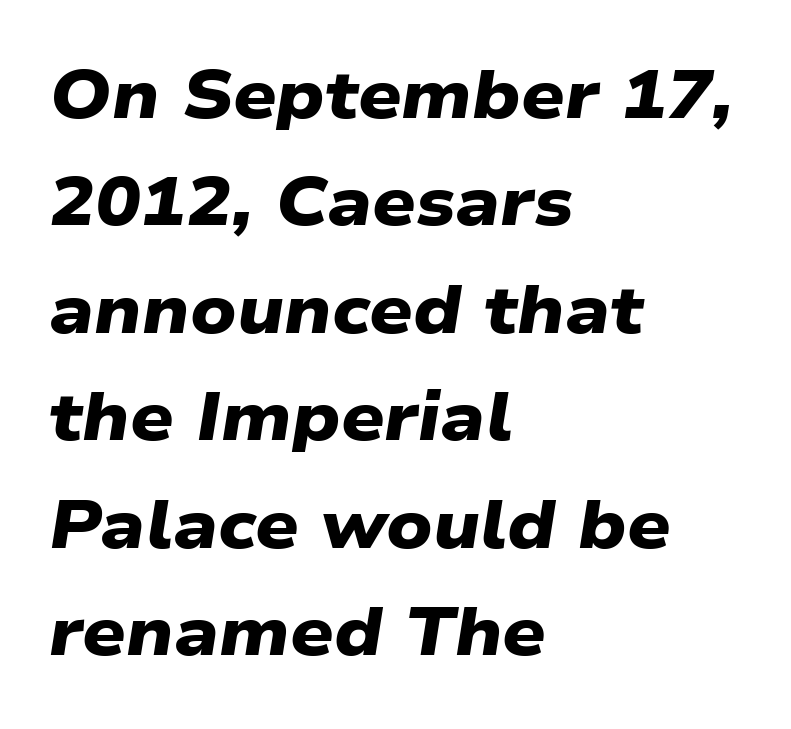
The image shows 68 px heavy, wide sans-serif type; set left-aligned, normal line spacing (1.58x), normal letter spacing, not underlined; low stroke contrast and a medium x-height.
